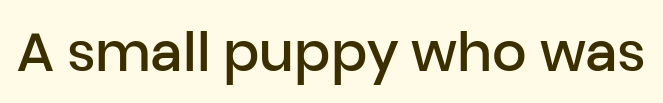
Q: Is the text bold? A: Semi-bold.
Q: Is the text italic (slanted)? A: No, it is upright.
Q: Is the typeface a serif or a sans-serif typeface? A: Sans-serif.
Q: Is the text underlined? A: No.
Q: Is the spacing between letters normal or unusually wide? A: Normal.
Q: Width (condensed, normal, or wide)? A: Normal.
Q: Stroke contrast? A: Low.
Q: x-height? A: Medium.
Q: Monospaced? A: No.
